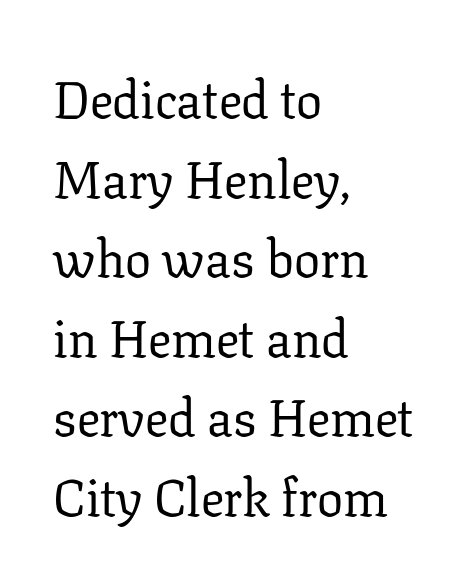
Q: Is the text bold? A: No.
Q: Is the text italic (slanted)? A: No, it is upright.
Q: Is the typeface a serif or a sans-serif typeface? A: Serif.
Q: Is the text underlined? A: No.
Q: How is the paragraph aligned? A: Left-aligned.
Q: Is the spacing between letters normal or unusually wide? A: Normal.
Q: Is the spacing between lines tight, normal or loose? A: Normal.
Q: Width (condensed, normal, or wide)? A: Normal.
Q: Stroke contrast? A: Low.
Q: x-height? A: Medium.
Q: Monospaced? A: No.
